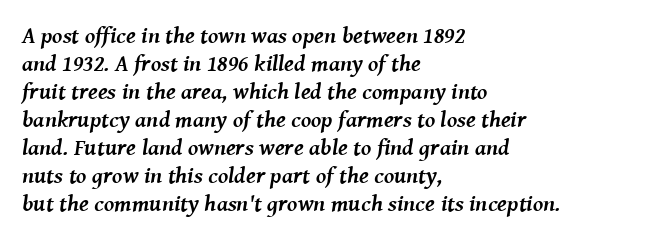
Just letters on the line, the space beneath them empty. Glyph-to-glyph distance matches everyday printed text. Quick note: italic. Stroke thickness is high; the sample reads as a true bold. The lines are quadded left.
